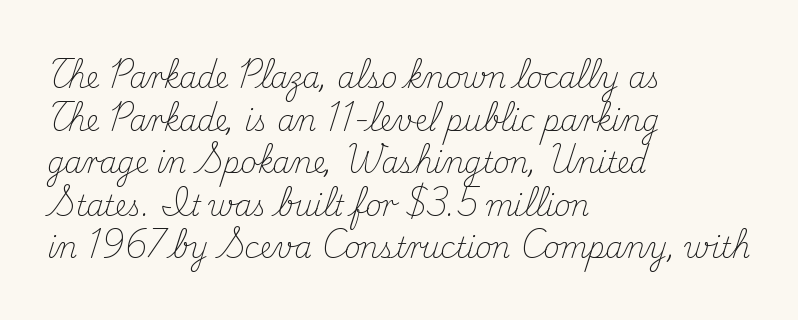
Q: Is the text bold? A: No.
Q: Is the text italic (slanted)? A: Yes.
Q: Is the typeface a serif or a sans-serif typeface? A: Serif.
Q: Is the text underlined? A: No.
Q: How is the paragraph aligned? A: Left-aligned.
Q: Is the spacing between letters normal or unusually wide? A: Normal.
Q: Is the spacing between lines tight, normal or loose? A: Normal.
Q: Width (condensed, normal, or wide)? A: Normal.
Q: Stroke contrast? A: Medium.
Q: x-height? A: Small.
Q: Monospaced? A: No.
